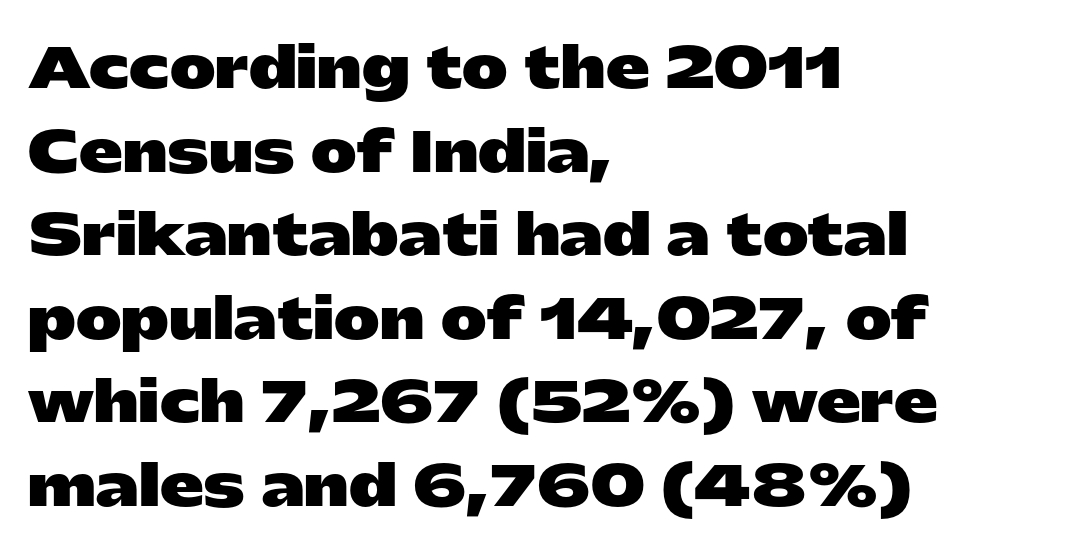
{"serif": "no", "italic": "no", "bold": "yes", "weight": "heavy", "width": "wide", "stroke_contrast": "low", "x_height": "medium", "monospaced": "no", "underline": "no", "align": "left", "line_spacing": "normal", "line_spacing_ratio": 1.52, "letter_spacing": "normal", "letter_spacing_em": 0.0, "glyph_px": 55}
